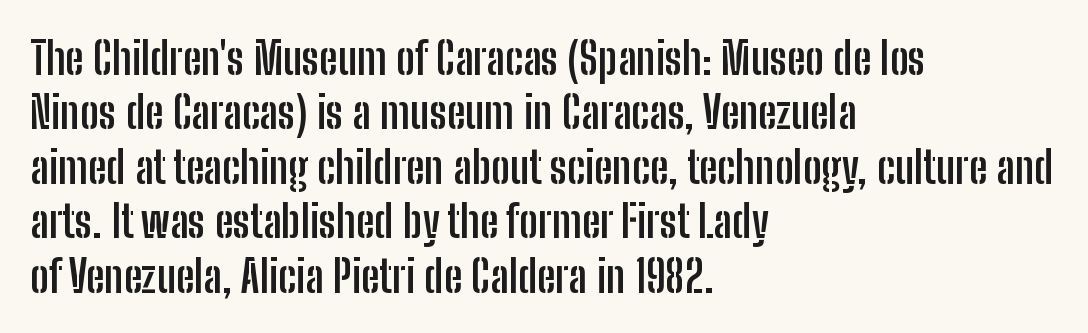
Italic: no, the glyphs are upright roman. Rule under the text: the space is simply empty. Unlike a traditional serif, this face leaves its strokes unadorned. The text block is weighted toward the left margin, trailing off unevenly rightward. Look at the stroke-to-counter ratio: heavy, a bold.
